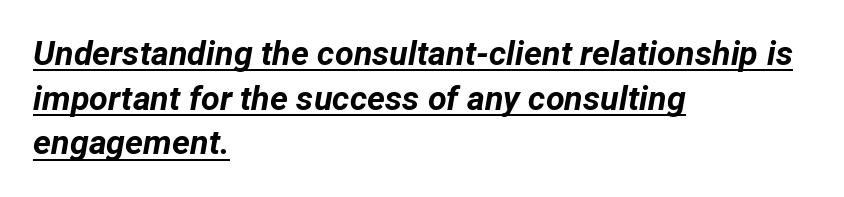
The image shows 34 px bold type, italic (leaning right); set left-aligned, normal line spacing (1.31x), normal letter spacing, underlined; low stroke contrast and a medium x-height.
